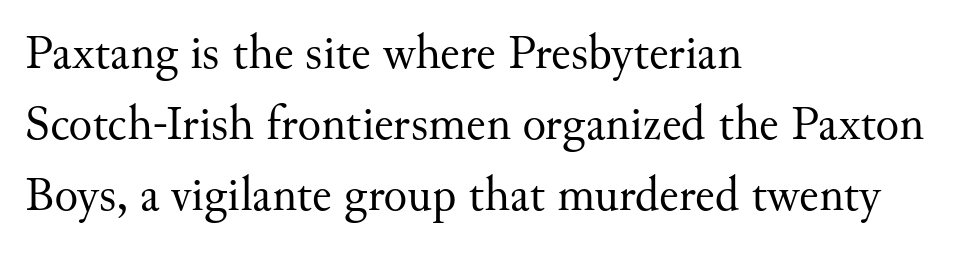
Nothing unusual about the tracking: characters are spaced as the font intends. The rag falls on the right side of this text block. Looks like regular typesetting: each glyph gets only the width it needs. A typesetter would call this leading conventional body-copy spacing. The type family on display is of the serif kind. Weight: in the light-to-regular range.
